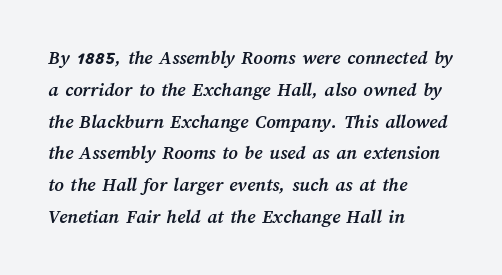
The image shows 20 px bold type; set left-aligned, normal line spacing (1.59x), normal letter spacing, not underlined.
